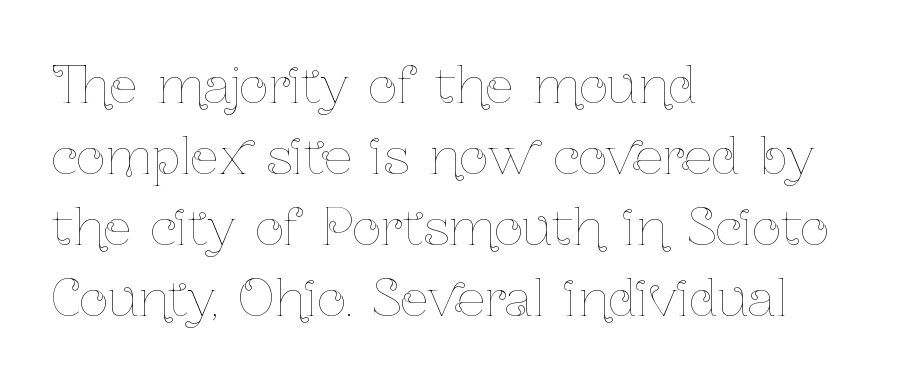
The image shows 50 px thin, condensed type, upright; set left-aligned, normal line spacing (1.42x), normal letter spacing, not underlined; low stroke contrast and a medium x-height.
